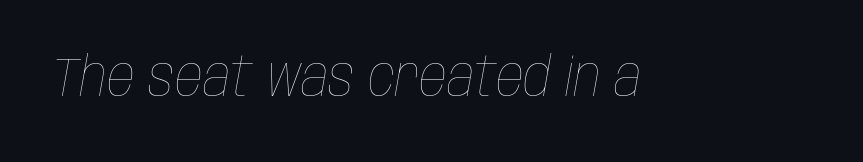
The letters advance in unequal steps, a hallmark of proportional type. Lines of text with bare space underneath. The passage shown is not bold in any degree. The glyphs look as if they've been sheared to an angle. A typesetter would call this zero additional tracking.
